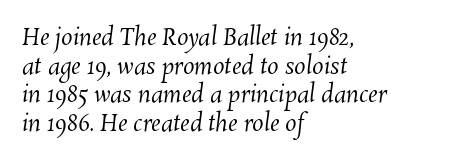
{"bold": "no", "underline": "no", "align": "left", "line_spacing": "normal", "line_spacing_ratio": 1.25, "letter_spacing": "normal", "letter_spacing_em": 0.0, "glyph_px": 23}
